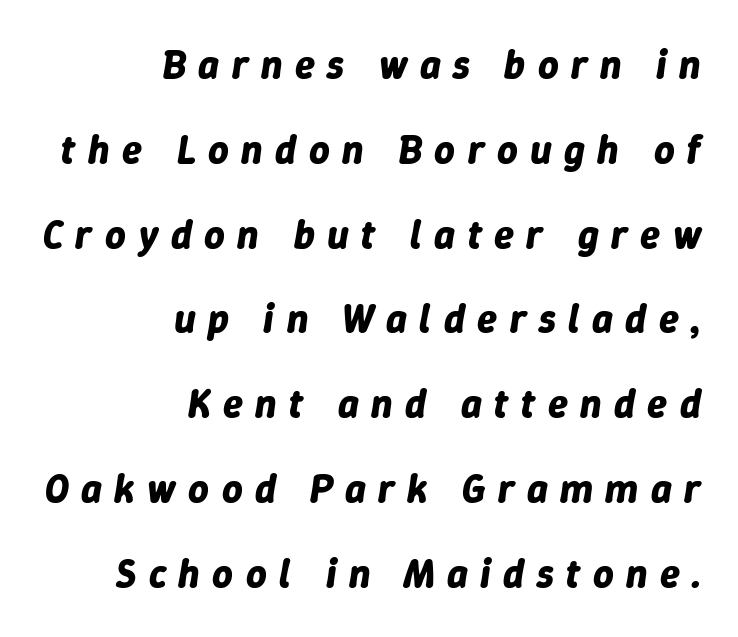
Q: Is the text bold? A: Yes.
Q: Is the text italic (slanted)? A: Yes, it leans right by about 9 degrees.
Q: Is the text underlined? A: No.
Q: How is the paragraph aligned? A: Right-aligned.
Q: Is the spacing between letters normal or unusually wide? A: Unusually wide.
Q: Is the spacing between lines tight, normal or loose? A: Loose.
Q: Width (condensed, normal, or wide)? A: Normal.
Q: Stroke contrast? A: Low.
Q: x-height? A: Medium.
Q: Monospaced? A: No.
